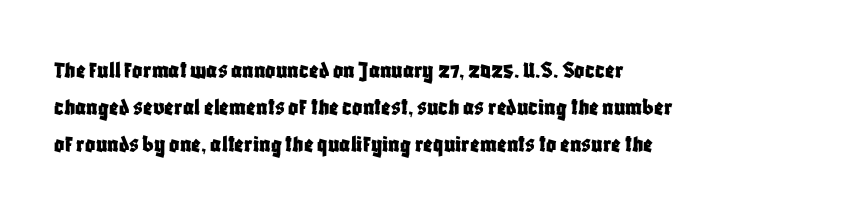
The space beneath each line is pristine and unruled. Compared with typical paragraphs, the rows here are spaced about the same. Notice how the passage keeps a crisp vertical edge on the left only. Short note: letters normally spaced.
